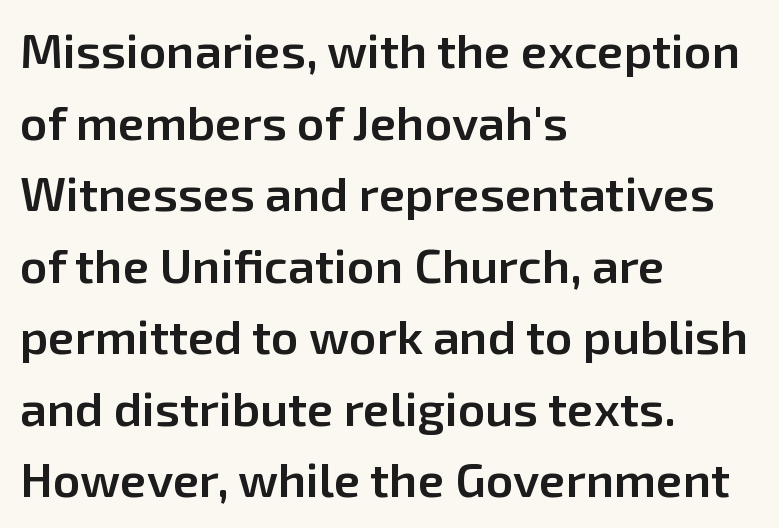
Are there feet on the stems? There aren't — it's a sans. Summary of vertical rhythm: regular, with standard interline spacing. Do the characters align in a grid? No, the font is proportional. The passage shown has conventional tracking throughout. Where is the straight margin? On the left.
